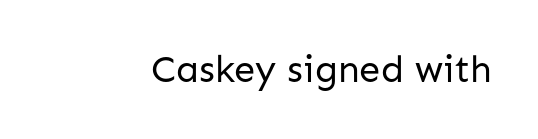
Q: Is the text bold? A: No.
Q: Is the text italic (slanted)? A: No, it is upright.
Q: Is the typeface a serif or a sans-serif typeface? A: Sans-serif.
Q: Is the text underlined? A: No.
Q: Is the spacing between letters normal or unusually wide? A: Normal.
Q: Width (condensed, normal, or wide)? A: Normal.
Q: Stroke contrast? A: Low.
Q: x-height? A: Medium.
Q: Monospaced? A: No.
